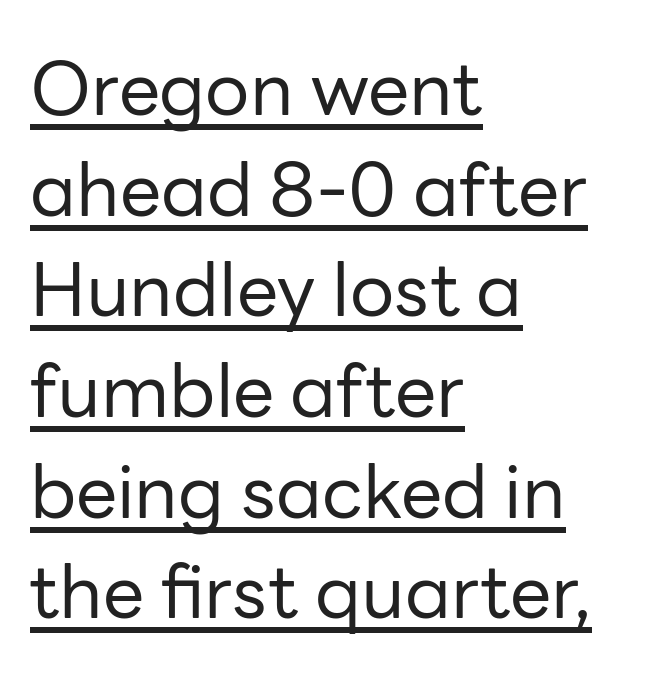
Does the copy run flush right? No — it runs flush left. Is there much room between lines? A standard amount, neither cramped nor airy. Check the space under the baseline: a stroke is drawn there. Students, note that the glyphs here touch the page at normal intervals. Spacing verdict: proportional, widths tailored to each character. This reads as an unemphasized weight, regular at the heaviest.
